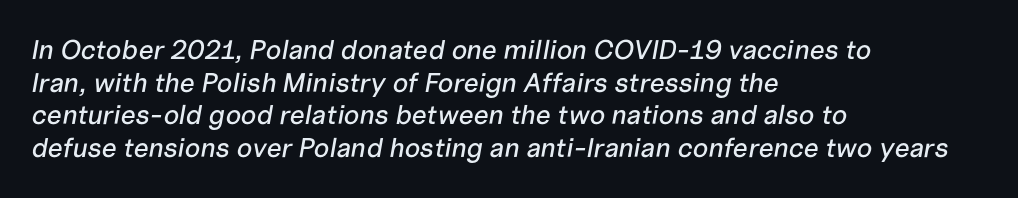
The image shows 27 px text type, italic (leaning right); set left-aligned, line spacing 1.21x, normal letter spacing, not underlined.
